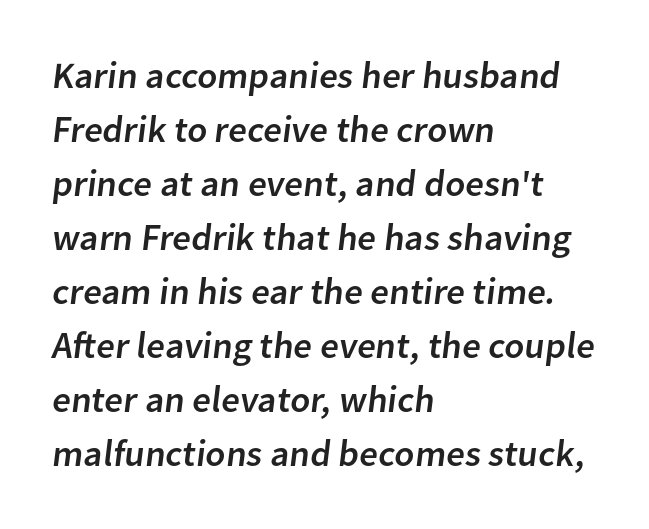
Q: Is the typeface a serif or a sans-serif typeface? A: Sans-serif.
Q: Is the text underlined? A: No.
Q: How is the paragraph aligned? A: Left-aligned.
Q: Is the spacing between letters normal or unusually wide? A: Normal.
Q: Is the spacing between lines tight, normal or loose? A: Normal.
Q: Width (condensed, normal, or wide)? A: Normal.
Q: Stroke contrast? A: Low.
Q: x-height? A: Medium.
Q: Monospaced? A: No.
